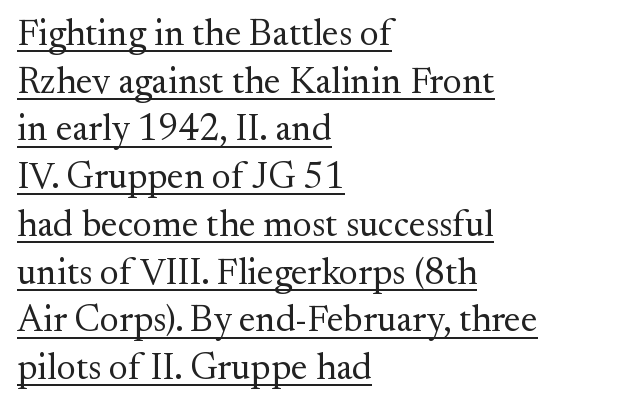
Ordinary non-slanted type is in use. Spacing verdict: proportional, widths tailored to each character. Casual observation: everything's shoved over to the left. The typeface chosen for these lines features serifs.
